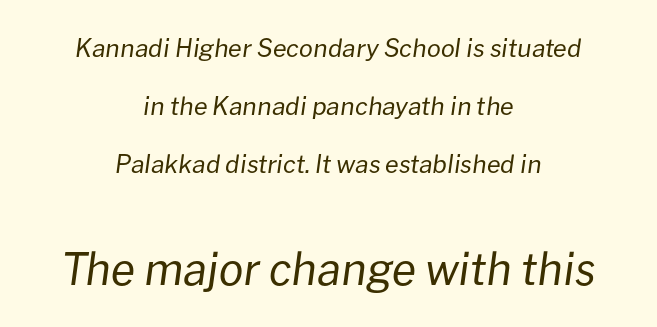
Typesetter's note — lower block bumped up in size, upper block left smaller. Caption: standard tracking, unaltered. Character widths vary here, with narrow letters taking less room than wide ones. These lines stand farther apart than default settings would place them. Clear beneath every line of the passage.
